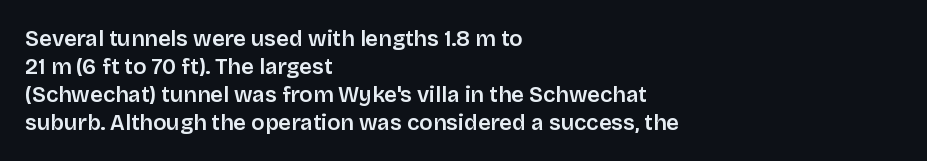
In terms of leading, this rendering sits right in the middle. Do the letters lean? They stand straight. These lines stack with their left ends in a neat column. The zone under the glyphs is completely vacant. The letters sit at their default tracking, neither squeezed nor spread.
